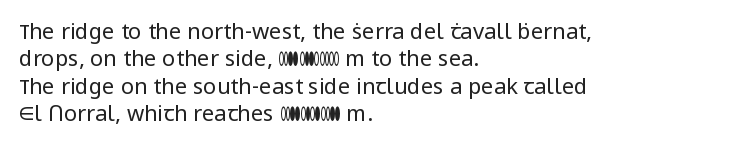
Rendered with straight, roman letterforms. Weight: not bold — regular or lighter. Words appear dense and cohesive because spacing is normal. Horizontal alignment here is leftward, the default for most running prose. A clean baseline with only descenders dipping below it.
